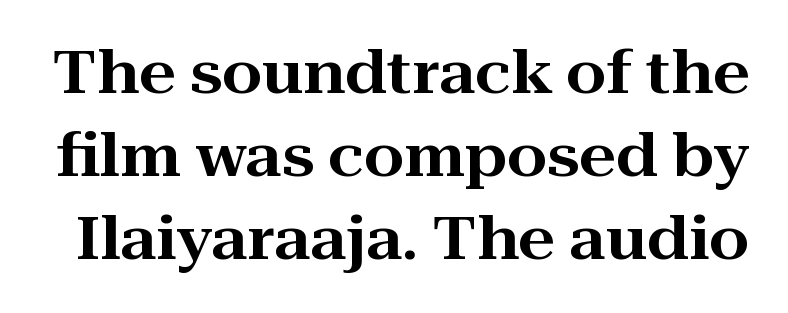
The image shows 58 px wide serif type, upright; set normal line spacing (1.43x), normal letter spacing, not underlined; high stroke contrast and a medium x-height.
